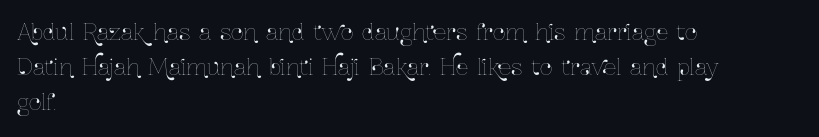
{"italic": "no", "underline": "no", "align": "left", "line_spacing": "normal", "line_spacing_ratio": 1.59, "letter_spacing": "normal", "letter_spacing_em": 0.0, "glyph_px": 22}
